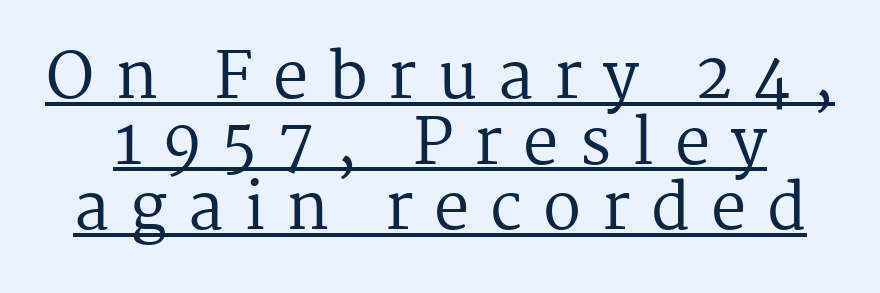
{"serif": "yes", "italic": "no", "bold": "no", "weight": "regular", "width": "normal", "stroke_contrast": "medium", "x_height": "medium", "monospaced": "no", "underline": "yes", "line_spacing": "tight", "line_spacing_ratio": 1.04, "letter_spacing": "wide", "letter_spacing_em": 0.33, "glyph_px": 63}
